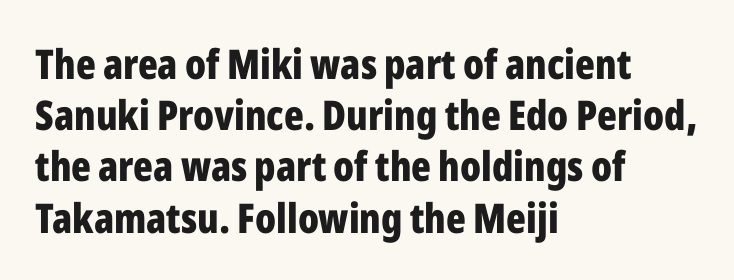
The image shows 41 px bold, condensed sans-serif type, upright; set left-aligned, normal line spacing (1.25x), normal letter spacing, not underlined; low stroke contrast and a medium x-height.
